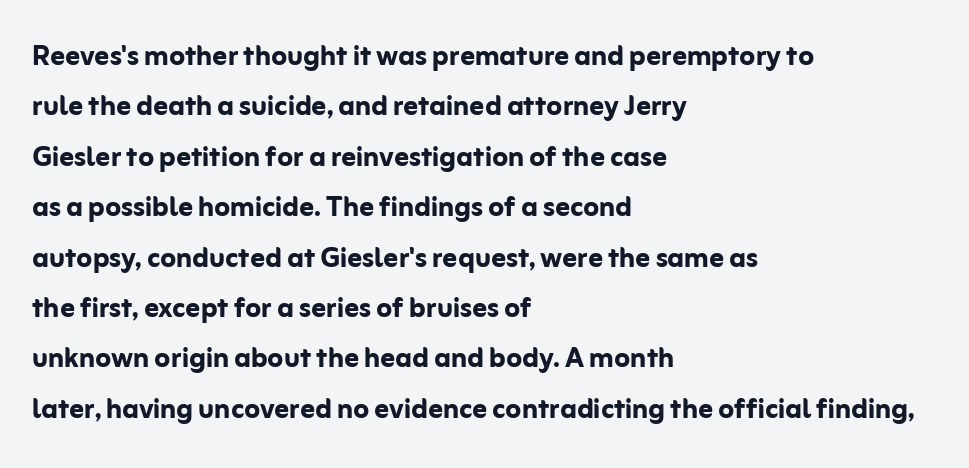
The image shows 36 px semibold sans-serif type, upright; set left-aligned, normal line spacing (1.4x), normal letter spacing, not underlined; low stroke contrast and a medium x-height.
